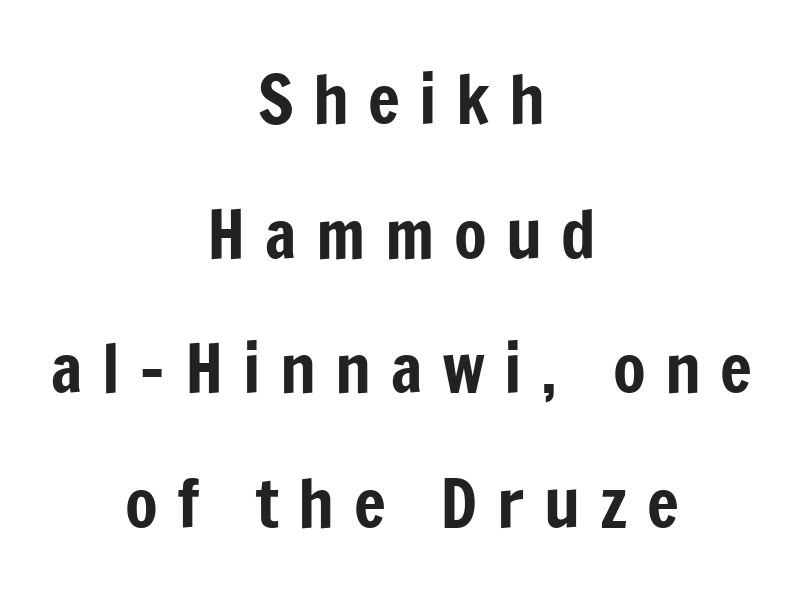
Q: Is the text italic (slanted)? A: No, it is upright.
Q: Is the typeface a serif or a sans-serif typeface? A: Sans-serif.
Q: Is the text underlined? A: No.
Q: How is the paragraph aligned? A: Centered.
Q: Is the spacing between letters normal or unusually wide? A: Unusually wide.
Q: Is the spacing between lines tight, normal or loose? A: Loose.
Q: Width (condensed, normal, or wide)? A: Condensed.
Q: Stroke contrast? A: Low.
Q: x-height? A: Medium.
Q: Monospaced? A: No.
